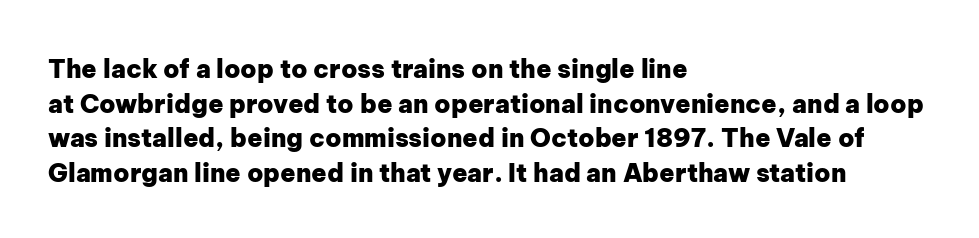
The type sits square on the baseline with zero lean. Summary of weight: heavy, a full bold. Rule under the text: the space is simply empty. Is the letter spacing exaggerated? No — it looks like the ordinary default.
